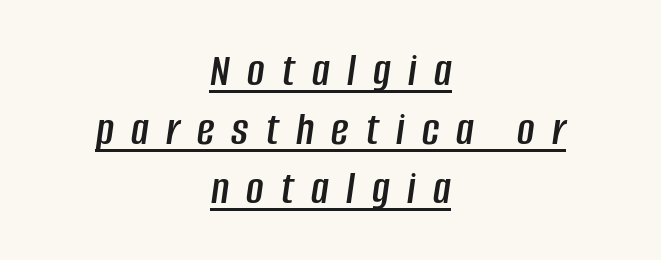
The image shows 48 px condensed type, italic (leaning right); set centered, line spacing 1.23x, unusually wide letter spacing (+0.36 em), underlined; low stroke contrast and a large x-height.
